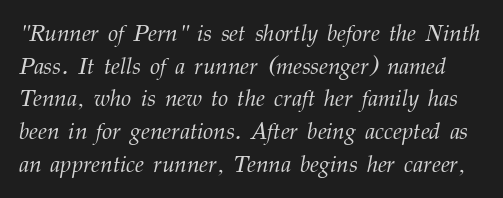
{"italic": "yes", "lean": "right", "slant_degrees": 12, "bold": "no", "underline": "no", "line_spacing": "normal", "line_spacing_ratio": 1.42, "letter_spacing": "normal", "letter_spacing_em": 0.0, "glyph_px": 23}
